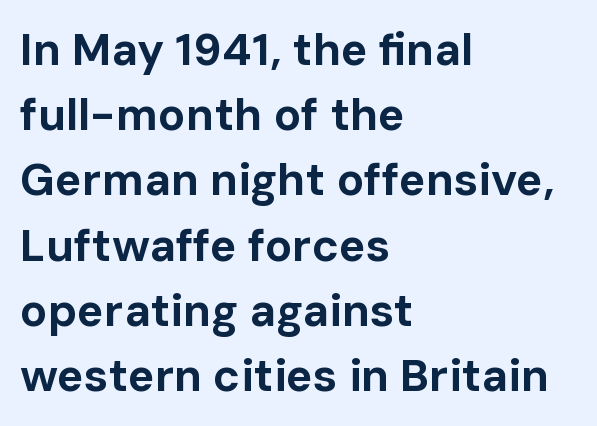
The image shows 45 px bold sans-serif type, upright; set left-aligned, normal line spacing (1.45x), normal letter spacing, not underlined; low stroke contrast and a medium x-height.
